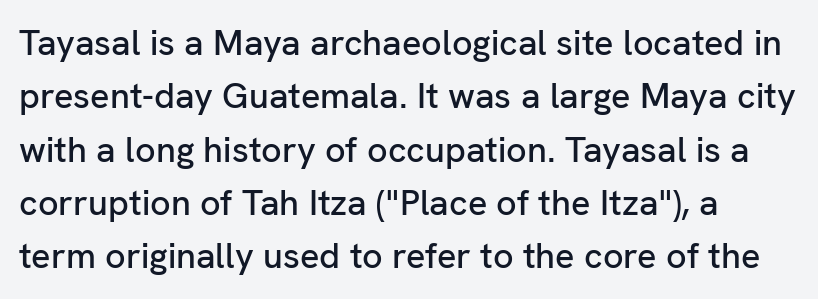
The image shows 36 px sans-serif type, upright; set left-aligned, normal line spacing (1.48x), normal letter spacing, not underlined; low stroke contrast and a medium x-height.
